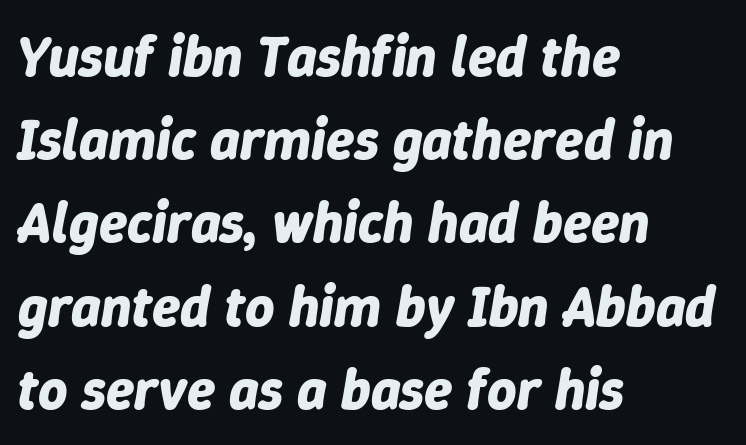
{"italic": "yes", "lean": "right", "slant_degrees": 9, "bold": "yes", "weight": "bold", "width": "normal", "stroke_contrast": "low", "x_height": "medium", "monospaced": "no", "underline": "no", "align": "left", "line_spacing": "normal", "line_spacing_ratio": 1.46, "letter_spacing": "normal", "letter_spacing_em": 0.0, "glyph_px": 57}
